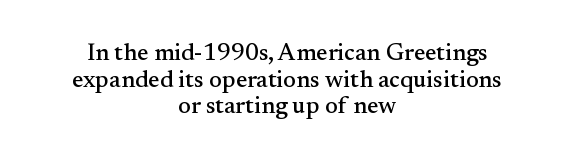
Q: Is the text italic (slanted)? A: No, it is upright.
Q: Is the text underlined? A: No.
Q: How is the paragraph aligned? A: Centered.
Q: Is the spacing between letters normal or unusually wide? A: Normal.
Q: Is the spacing between lines tight, normal or loose? A: Tight.
